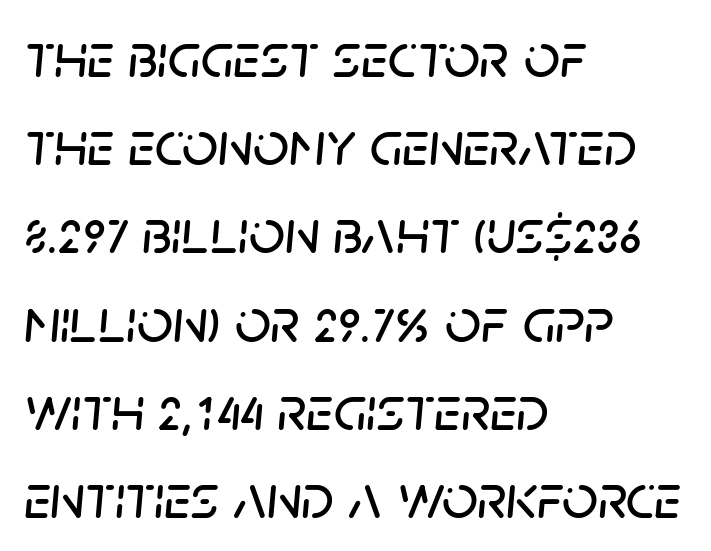
{"italic": "yes", "lean": "right", "slant_degrees": 5, "width": "normal", "stroke_contrast": "low", "x_height": "large", "monospaced": "no", "underline": "no", "align": "left", "line_spacing": "normal", "line_spacing_ratio": 1.4, "letter_spacing": "normal", "letter_spacing_em": 0.0, "glyph_px": 63}
